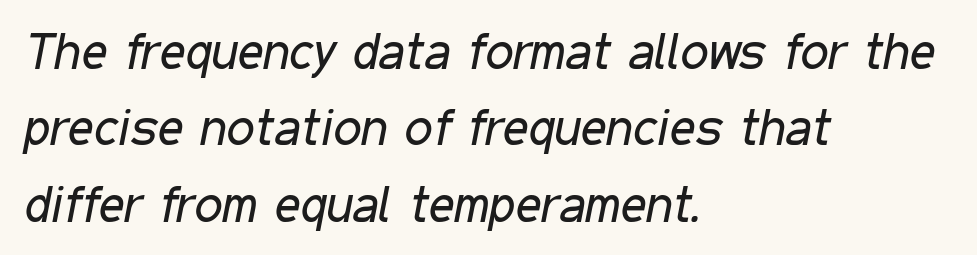
The image shows 50 px regular-weight, condensed type, italic (leaning right); set left-aligned, normal line spacing (1.53x), normal letter spacing, not underlined; low stroke contrast and a medium x-height.
